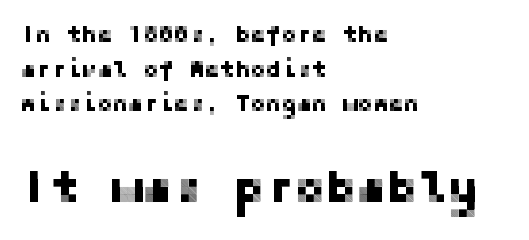
Here the second block reads like a headline and the first like body copy. A classic flush-left, rag-right setting is used for this passage. Short note: letters normally spaced. If you measured baseline to baseline, you'd find a middling distance. Every stem runs plumb, perpendicular to the baseline.
